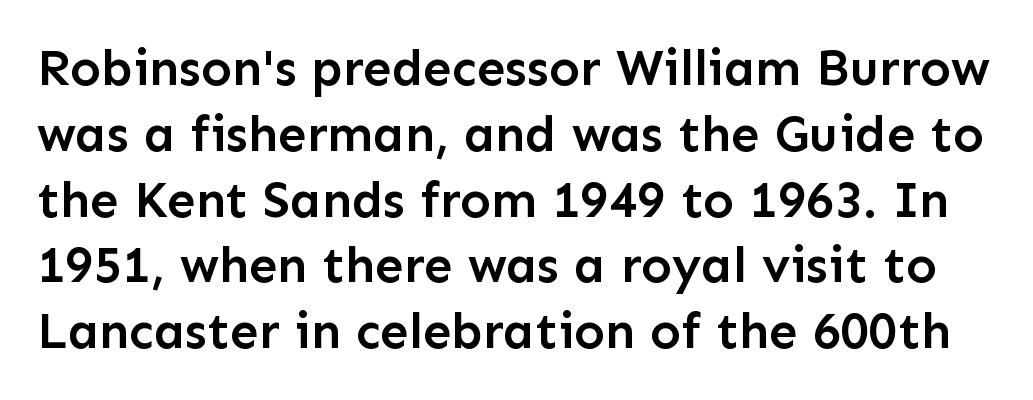
{"serif": "no", "italic": "no", "bold": "semi", "weight": "semibold", "width": "normal", "stroke_contrast": "low", "x_height": "medium", "monospaced": "no", "underline": "no", "line_spacing": "normal", "line_spacing_ratio": 1.29, "letter_spacing": "normal", "letter_spacing_em": 0.0, "glyph_px": 51}
